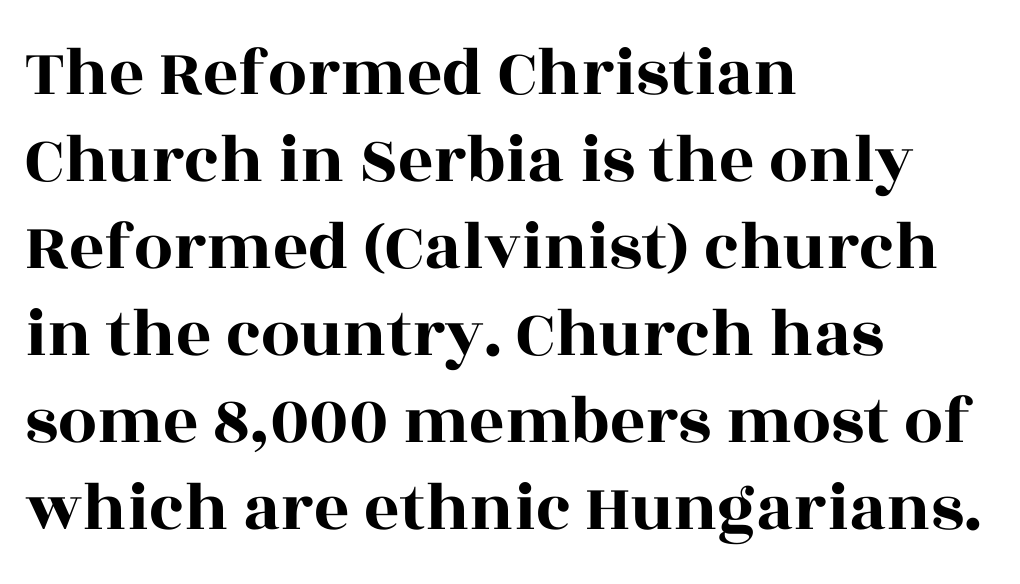
The image shows 69 px wide serif type, upright; set left-aligned, normal line spacing (1.26x), normal letter spacing, not underlined; a large x-height.
